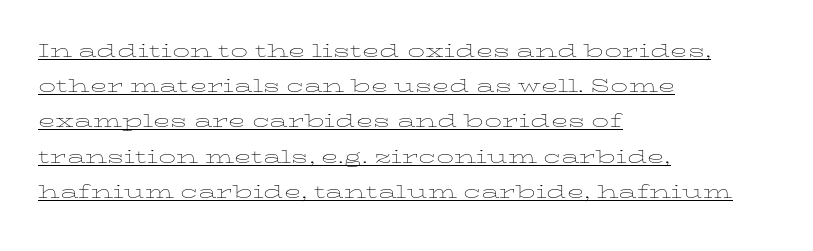
Q: Is the text bold? A: No.
Q: Is the text italic (slanted)? A: No, it is upright.
Q: Is the text underlined? A: Yes.
Q: How is the paragraph aligned? A: Left-aligned.
Q: Is the spacing between letters normal or unusually wide? A: Normal.
Q: Is the spacing between lines tight, normal or loose? A: Normal.
